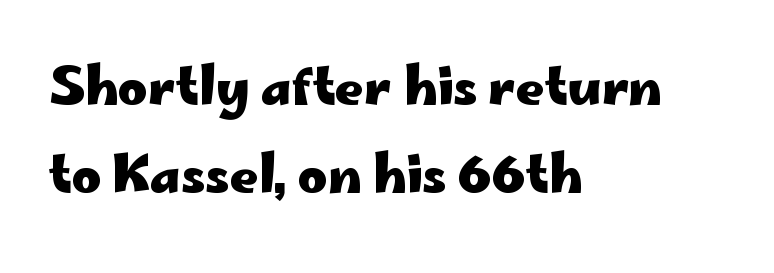
A classic flush-left, rag-right setting is used for this passage. No feet cap the strokes, marking this as sans-serif type. Spacing verdict: proportional, widths tailored to each character. Just letters on the line, the space beneath them empty.
